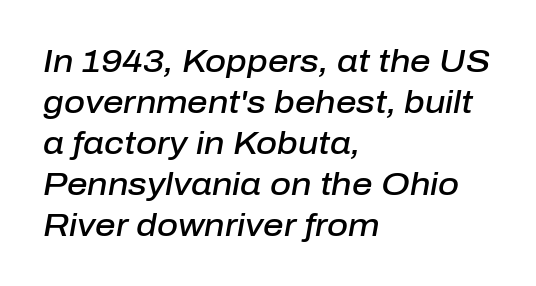
Typographic density is moderately raised because the face is semibold. The typography opts for an oblique posture over an upright one. Character widths vary here, with narrow letters taking less room than wide ones. The setting favours the left margin, as ordinary paragraphs usually do. This rendering features lettering with no underline.
